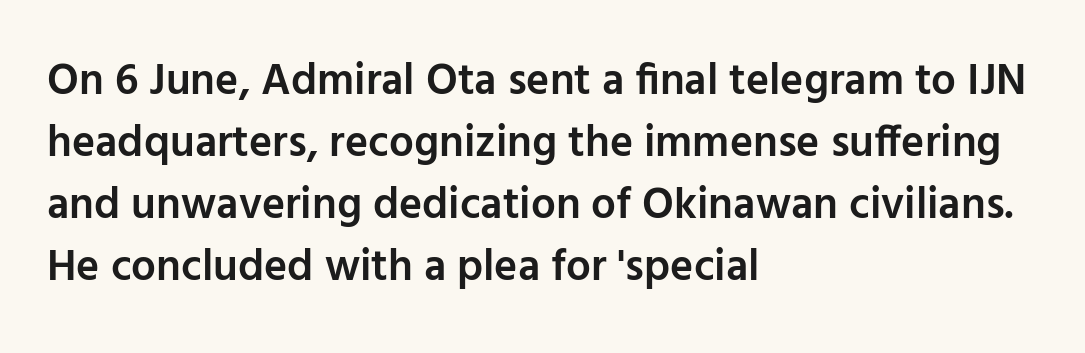
The image shows 44 px semibold sans-serif type, upright; set left-aligned, normal line spacing (1.41x), normal letter spacing, not underlined; low stroke contrast and a medium x-height.
